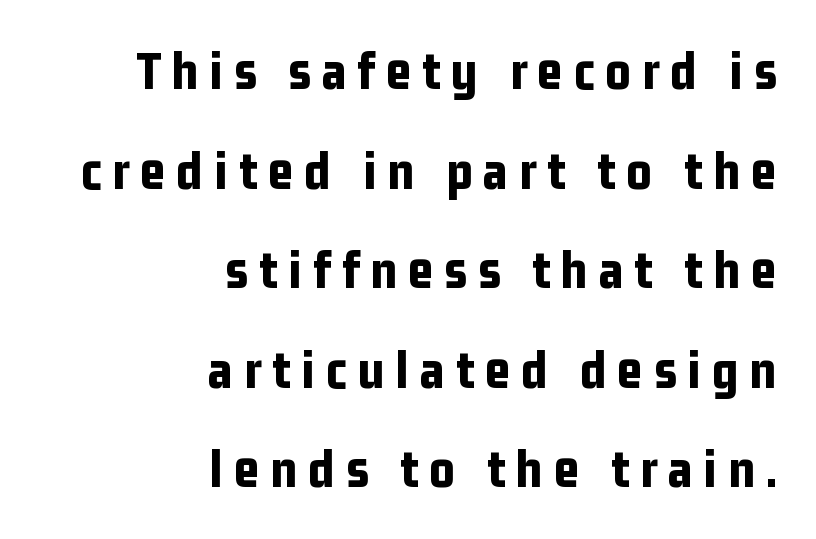
Anything drawn beneath the words? Only blank space. In CSS terms this would be text-align: right. Is there any slant? The stems are plumb. Typographic density is high because the face is bold.
